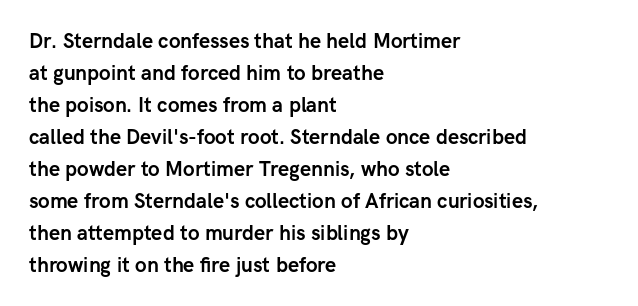
The passage shown is emphatically bold. Clear beneath every line of the passage. Characters remain perfectly vertical along every line. These lines sit exactly where default settings would place them. The horizontal fit of the characters is conventional and even. Each line starts at the same left margin while the right side varies.
